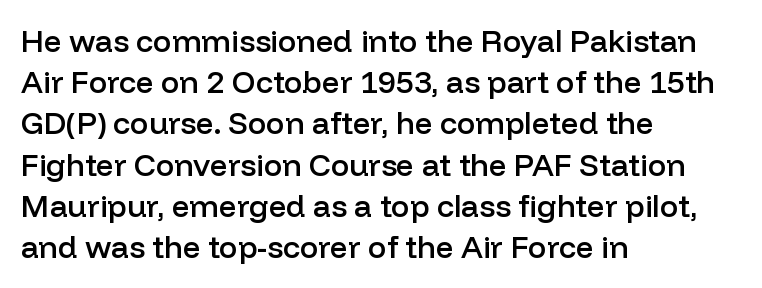
Q: Is the text bold? A: Semi-bold.
Q: Is the text italic (slanted)? A: No, it is upright.
Q: Is the typeface a serif or a sans-serif typeface? A: Sans-serif.
Q: Is the text underlined? A: No.
Q: How is the paragraph aligned? A: Left-aligned.
Q: Is the spacing between letters normal or unusually wide? A: Normal.
Q: Is the spacing between lines tight, normal or loose? A: Normal.
Q: Width (condensed, normal, or wide)? A: Normal.
Q: Stroke contrast? A: Low.
Q: x-height? A: Medium.
Q: Monospaced? A: No.
